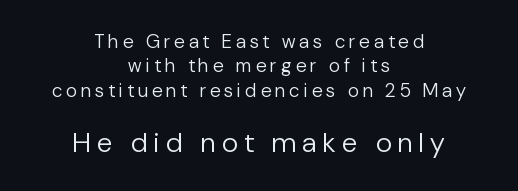
The space beneath each line is pristine and unruled. Type size steps up from the first block to the second. The letters advance in unequal steps, a hallmark of proportional type. The passage shown is typeset with a sans-serif family. This block has exactly the height ordinary leading produces. Reading down the block, each line starts at a different indent, mirrored at its end.
